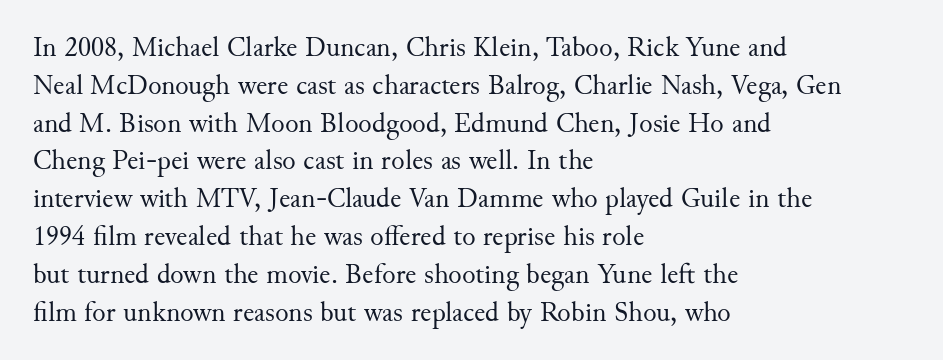
Q: Is the text bold? A: No.
Q: Is the text italic (slanted)? A: No, it is upright.
Q: Is the typeface a serif or a sans-serif typeface? A: Serif.
Q: Is the text underlined? A: No.
Q: How is the paragraph aligned? A: Left-aligned.
Q: Is the spacing between letters normal or unusually wide? A: Normal.
Q: Is the spacing between lines tight, normal or loose? A: Normal.
Q: Width (condensed, normal, or wide)? A: Normal.
Q: Stroke contrast? A: Medium.
Q: x-height? A: Small.
Q: Monospaced? A: No.
